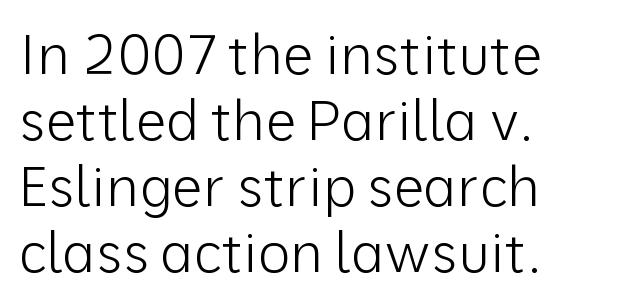
Q: Is the text bold? A: No.
Q: Is the text italic (slanted)? A: No, it is upright.
Q: Is the typeface a serif or a sans-serif typeface? A: Sans-serif.
Q: Is the text underlined? A: No.
Q: How is the paragraph aligned? A: Left-aligned.
Q: Is the spacing between letters normal or unusually wide? A: Normal.
Q: Width (condensed, normal, or wide)? A: Normal.
Q: Stroke contrast? A: Low.
Q: x-height? A: Medium.
Q: Monospaced? A: No.
